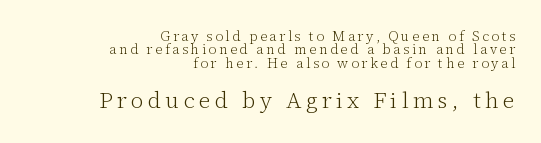
The image shows 23 px text type, upright; set right-aligned, tight line spacing (0.95x), not underlined; the second (bottom) block is 1.64x larger.
